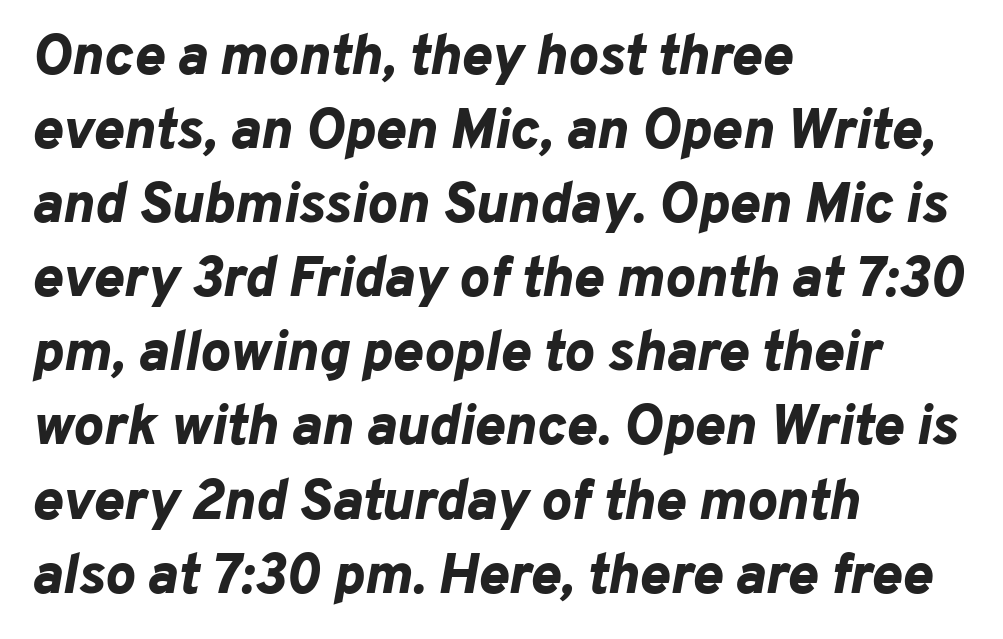
Does the leading feel generous? No, just average. Chunky letters — that's bold for sure. The text carries the slant typical of an italic or oblique font. Anything drawn beneath the words? Only blank space.
